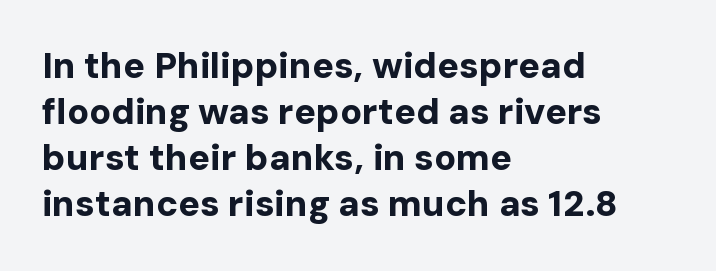
Q: Is the text bold? A: Yes.
Q: Is the text italic (slanted)? A: No, it is upright.
Q: Is the typeface a serif or a sans-serif typeface? A: Sans-serif.
Q: Is the text underlined? A: No.
Q: How is the paragraph aligned? A: Left-aligned.
Q: Is the spacing between letters normal or unusually wide? A: Normal.
Q: Is the spacing between lines tight, normal or loose? A: Normal.
Q: Width (condensed, normal, or wide)? A: Normal.
Q: Stroke contrast? A: Low.
Q: x-height? A: Medium.
Q: Monospaced? A: No.
